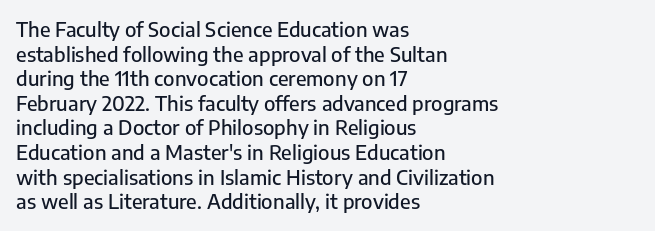
Here the glyphs are tracked normally, forming tight word shapes. The baseline area is clear. Ascenders rise straight up at ninety degrees. These lines stack with their left ends in a neat column.
